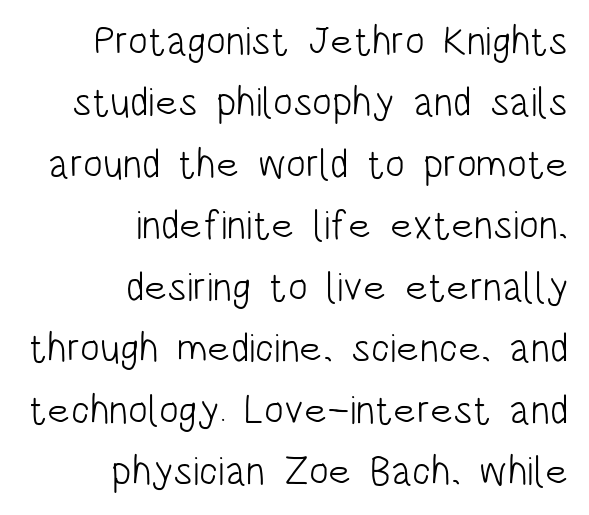
{"serif": "no", "italic": "no", "bold": "no", "weight": "light", "width": "condensed", "stroke_contrast": "low", "x_height": "large", "monospaced": "no", "underline": "no", "align": "right", "line_spacing": "normal", "line_spacing_ratio": 1.5, "letter_spacing": "normal", "letter_spacing_em": 0.0, "glyph_px": 41}
